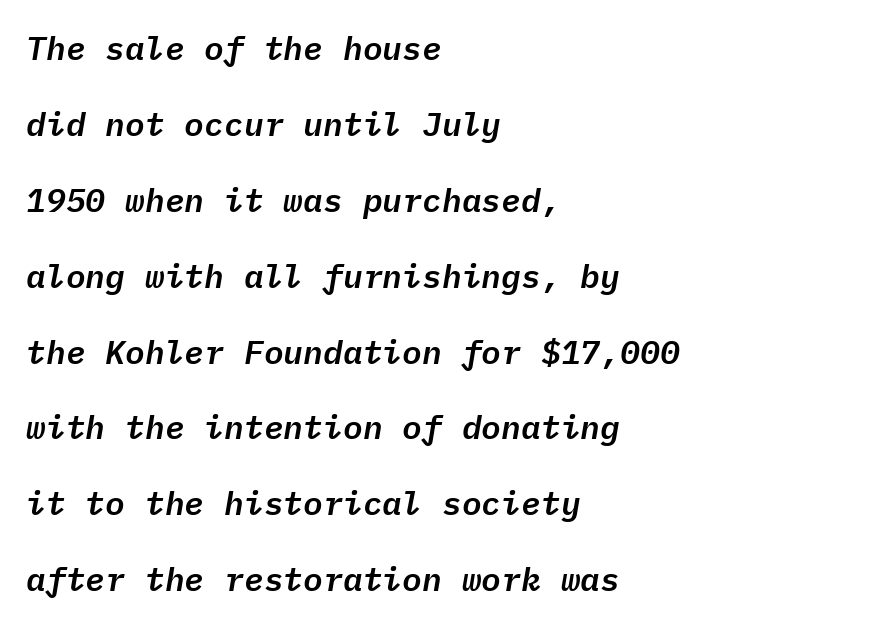
The image shows 33 px text type, italic (leaning right), monospaced; set left-aligned, loose line spacing (2.3x), normal letter spacing, not underlined; low stroke contrast and a medium x-height.
